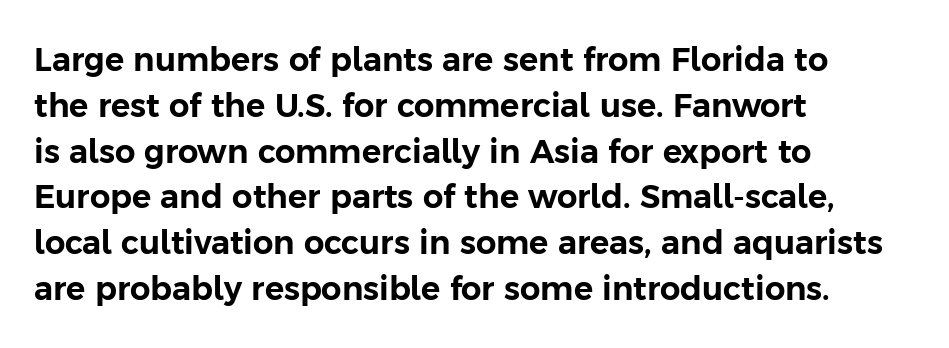
Q: Is the text italic (slanted)? A: No, it is upright.
Q: Is the typeface a serif or a sans-serif typeface? A: Sans-serif.
Q: Is the text underlined? A: No.
Q: How is the paragraph aligned? A: Left-aligned.
Q: Is the spacing between letters normal or unusually wide? A: Normal.
Q: Is the spacing between lines tight, normal or loose? A: Normal.
Q: Width (condensed, normal, or wide)? A: Normal.
Q: Stroke contrast? A: Low.
Q: x-height? A: Medium.
Q: Monospaced? A: No.
